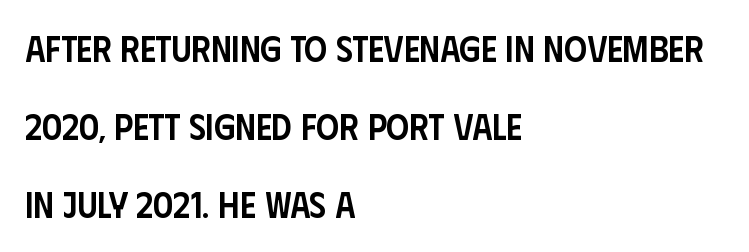
Line starts are locked; line ends wander. Here the designer chose a conventional face with non-uniform glyph widths. Slightly chunky letters — semibold, I'd say, not full bold. The leading is generous, giving the passage an open texture. Look at the bottom of the vertical strokes: they stop flat, with no serifs.
